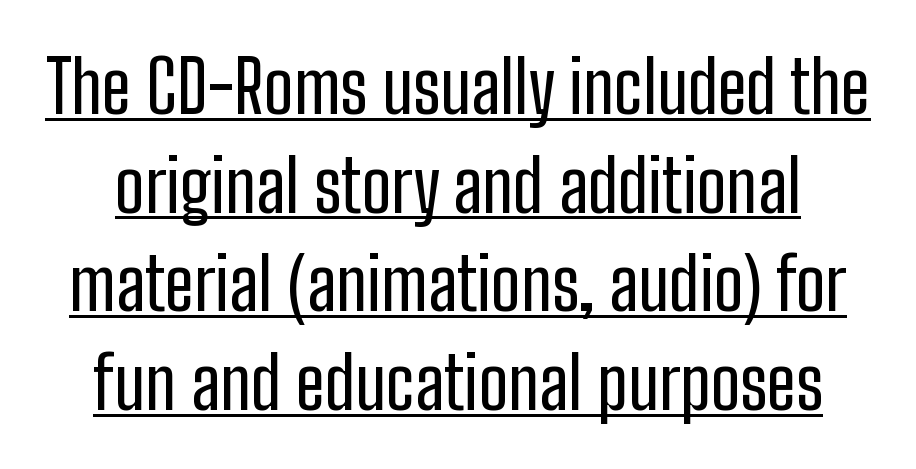
Emphasis is given by a line drawn under the lettering. Observe the absence of serifs on each vertical stroke in this sample. Italic: no, the glyphs are upright roman. The passage shown stacks its lines at a standard gap. This rendering leaves character spacing at its baseline value. The passage shown is typed in a proportional face where columns would drift.
